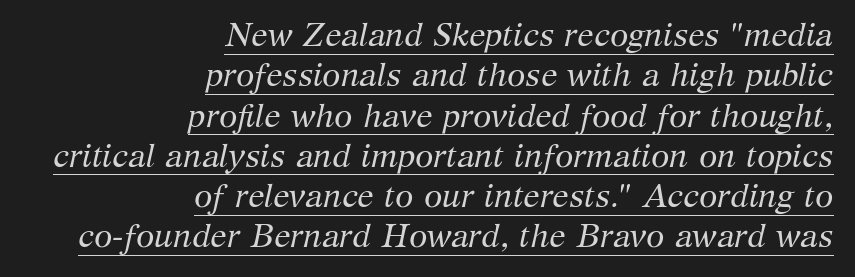
Q: Is the text bold? A: No.
Q: Is the text italic (slanted)? A: Yes, it leans right by about 12 degrees.
Q: Is the typeface a serif or a sans-serif typeface? A: Serif.
Q: Is the text underlined? A: Yes.
Q: How is the paragraph aligned? A: Right-aligned.
Q: Is the spacing between letters normal or unusually wide? A: Normal.
Q: Width (condensed, normal, or wide)? A: Normal.
Q: Stroke contrast? A: Medium.
Q: x-height? A: Medium.
Q: Monospaced? A: No.
